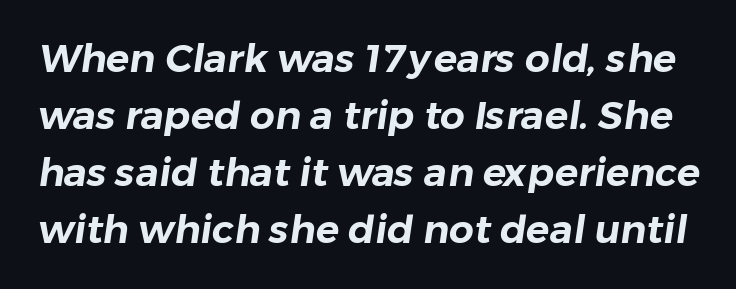
Q: Is the typeface a serif or a sans-serif typeface? A: Sans-serif.
Q: Is the text underlined? A: No.
Q: Is the spacing between letters normal or unusually wide? A: Normal.
Q: Is the spacing between lines tight, normal or loose? A: Normal.
Q: Width (condensed, normal, or wide)? A: Normal.
Q: Stroke contrast? A: Low.
Q: x-height? A: Medium.
Q: Monospaced? A: No.
